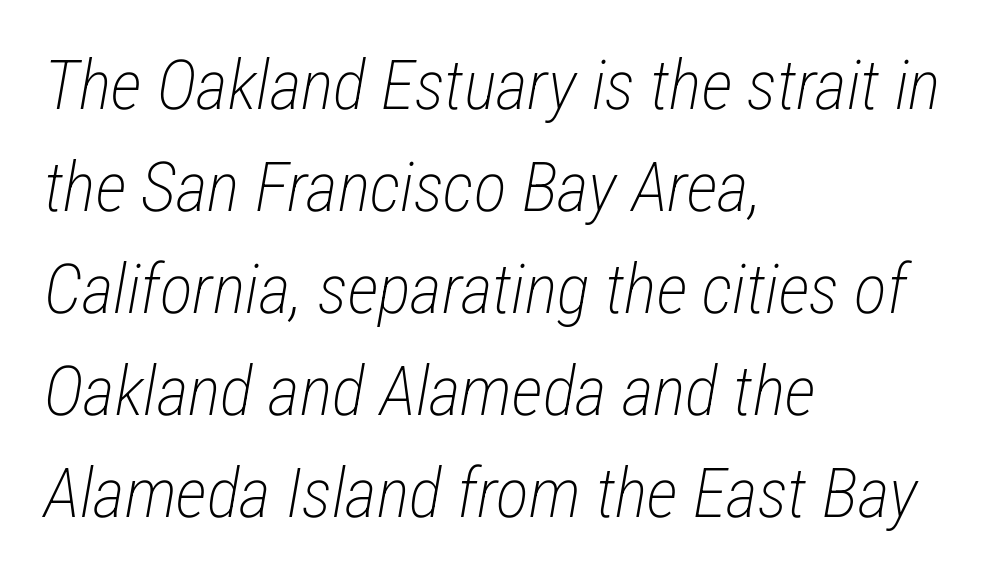
{"italic": "yes", "lean": "right", "slant_degrees": 12, "bold": "no", "weight": "light", "width": "condensed", "stroke_contrast": "low", "x_height": "medium", "monospaced": "no", "underline": "no", "align": "left", "line_spacing": "normal", "line_spacing_ratio": 1.48, "letter_spacing": "normal", "letter_spacing_em": 0.0, "glyph_px": 69}
